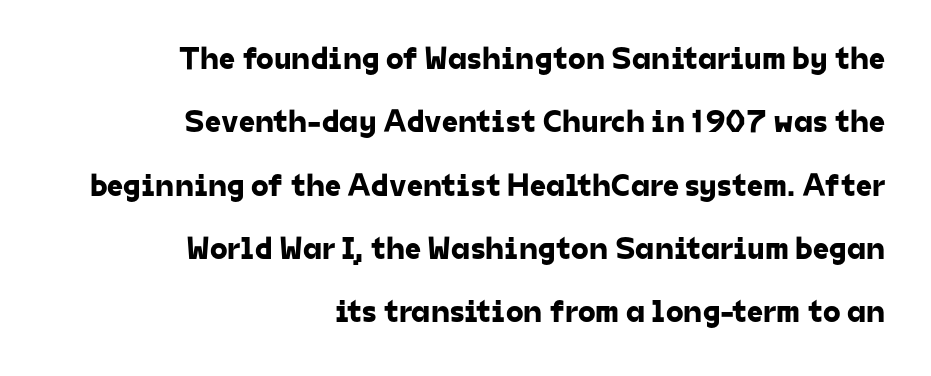
The gaps between neighbouring characters are ordinary and unremarkable. Are there feet on the stems? There aren't — it's a sans. Horizontal alignment here is rightward, an uncommon choice for prose. Here the designer chose a conventional face with non-uniform glyph widths. Has an underline been added? It has not.
